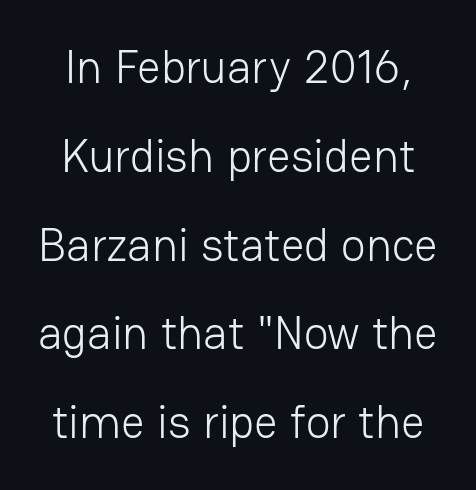
Q: Is the text bold? A: No.
Q: Is the text italic (slanted)? A: No, it is upright.
Q: Is the typeface a serif or a sans-serif typeface? A: Sans-serif.
Q: Is the text underlined? A: No.
Q: Is the spacing between letters normal or unusually wide? A: Normal.
Q: Is the spacing between lines tight, normal or loose? A: Loose.
Q: Width (condensed, normal, or wide)? A: Normal.
Q: Stroke contrast? A: Low.
Q: x-height? A: Medium.
Q: Monospaced? A: No.
